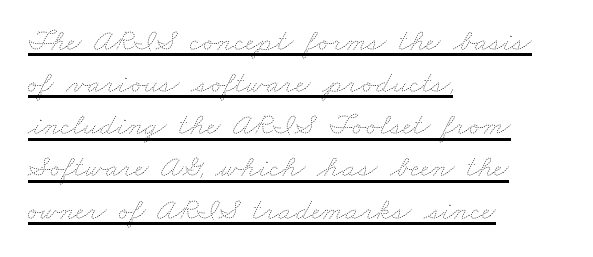
The image shows 31 px thin, wide type; set left-aligned, normal line spacing (1.36x), normal letter spacing, underlined; low stroke contrast and a small x-height.
